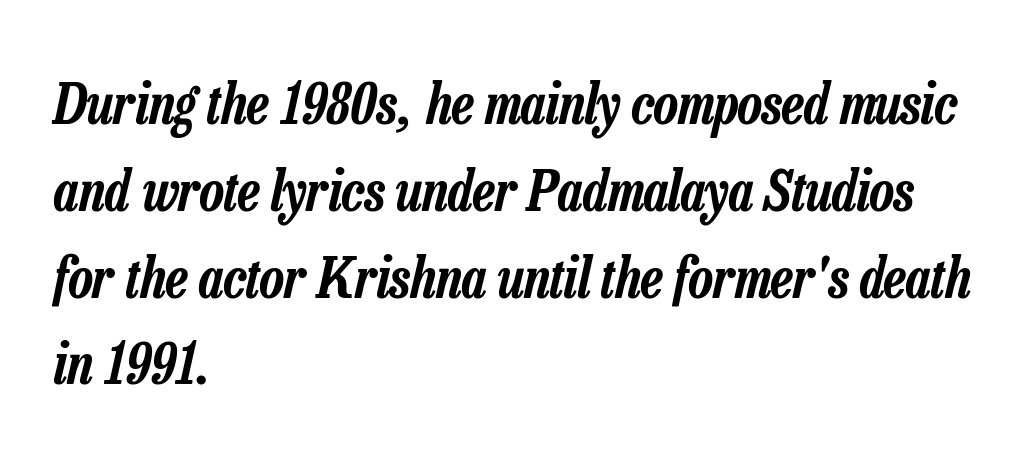
The image shows 56 px condensed type, italic (leaning right); set left-aligned, normal line spacing (1.55x), normal letter spacing, not underlined; low stroke contrast and a medium x-height.
